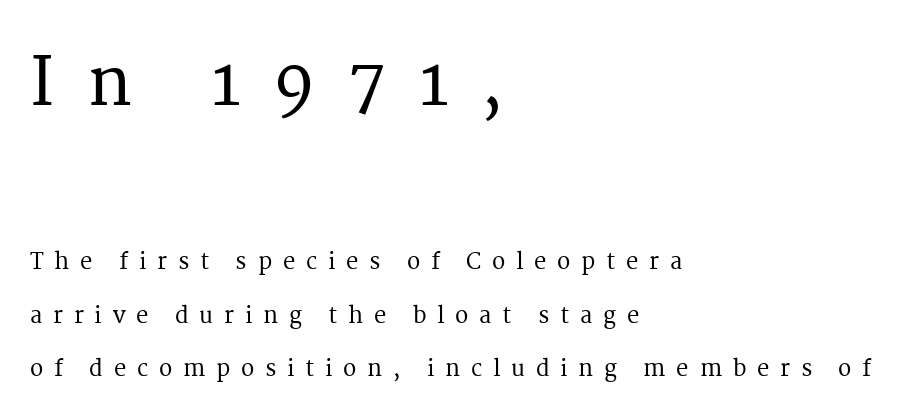
{"serif": "yes", "italic": "no", "width": "normal", "stroke_contrast": "medium", "x_height": "medium", "monospaced": "no", "underline": "no", "align": "left", "line_spacing": "loose", "line_spacing_ratio": 2.44, "letter_spacing": "wide", "letter_spacing_em": 0.49, "larger_block": "first", "size_ratio": 3.0, "glyph_px": 66}
